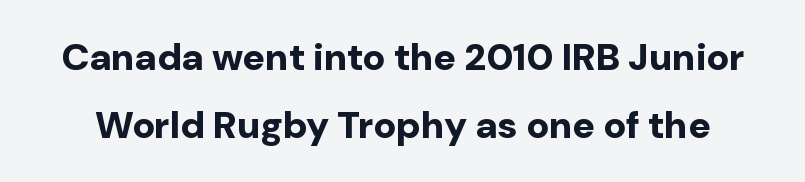
The image shows 38 px bold sans-serif type, upright; set line spacing 1.78x, normal letter spacing, not underlined; low stroke contrast and a medium x-height.
